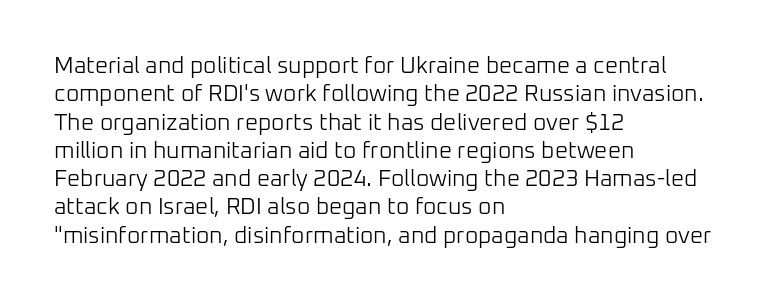
Q: Is the text bold? A: No.
Q: Is the text italic (slanted)? A: No, it is upright.
Q: Is the text underlined? A: No.
Q: How is the paragraph aligned? A: Left-aligned.
Q: Is the spacing between letters normal or unusually wide? A: Normal.
